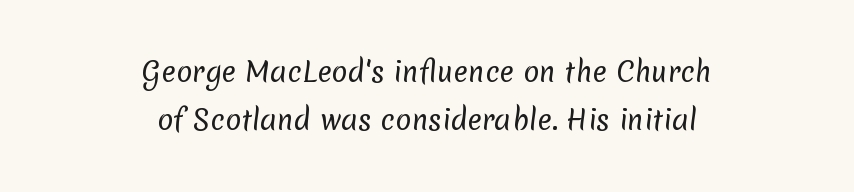
{"bold": "no", "underline": "no", "align": "center", "line_spacing_ratio": 1.76, "letter_spacing": "normal", "letter_spacing_em": 0.0, "glyph_px": 27}
